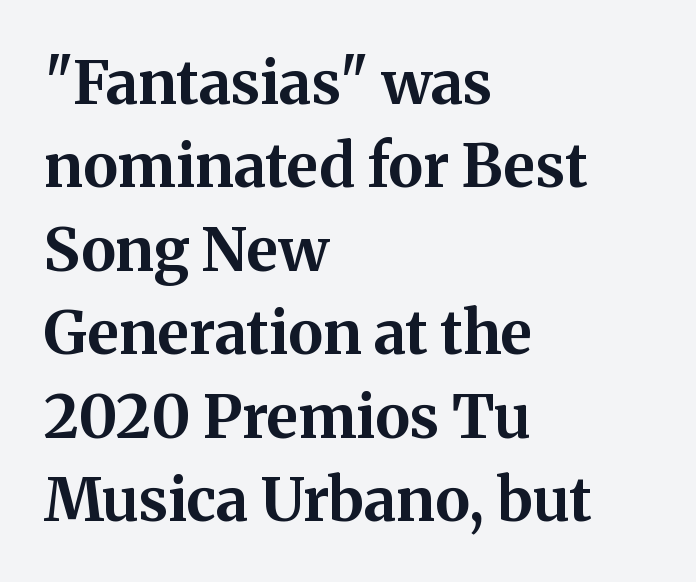
The image shows 60 px bold serif type, upright; set left-aligned, normal line spacing (1.39x), normal letter spacing, not underlined; medium stroke contrast and a medium x-height.
